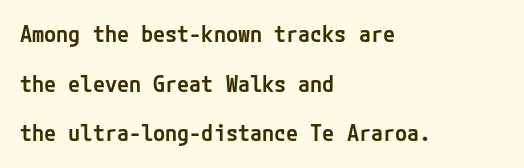
The image shows 22 px text type, upright; set left-aligned, loose line spacing (2.26x), normal letter spacing, not underlined.
